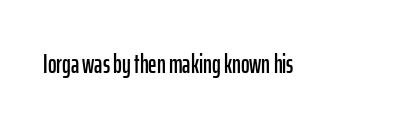
{"italic": "no", "underline": "no", "letter_spacing": "normal", "letter_spacing_em": 0.0, "glyph_px": 26}
